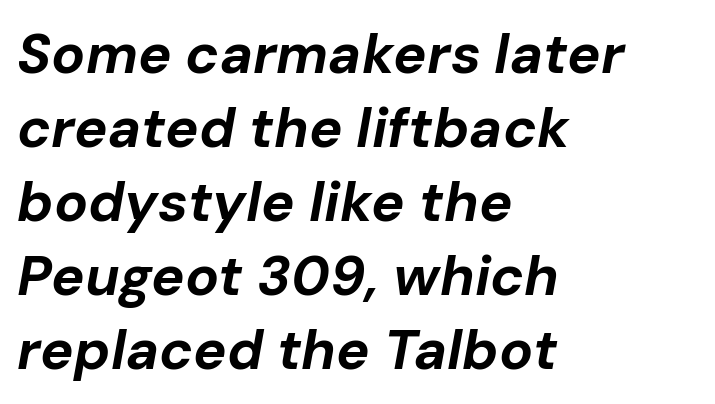
{"italic": "yes", "lean": "right", "slant_degrees": 10, "bold": "yes", "weight": "bold", "width": "normal", "stroke_contrast": "low", "x_height": "medium", "monospaced": "no", "underline": "no", "align": "left", "line_spacing": "normal", "line_spacing_ratio": 1.32, "letter_spacing": "normal", "letter_spacing_em": 0.0, "glyph_px": 56}
